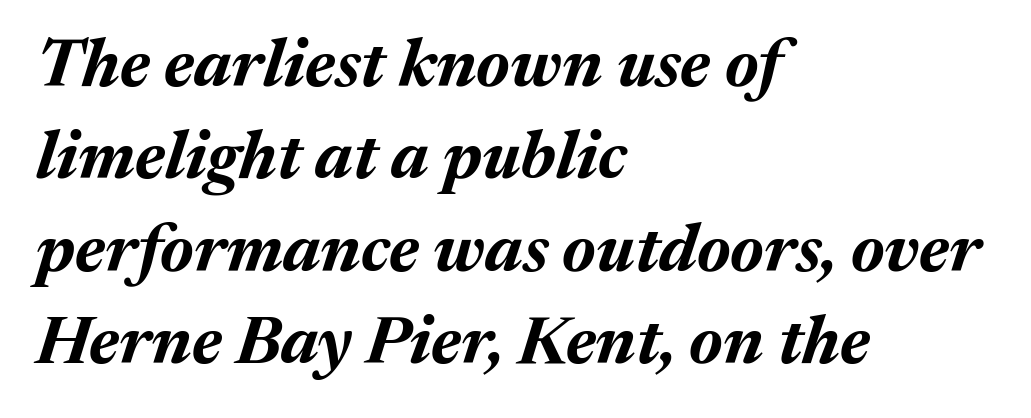
Q: Is the text bold? A: Yes.
Q: Is the text italic (slanted)? A: Yes, it leans right by about 17 degrees.
Q: Is the text underlined? A: No.
Q: How is the paragraph aligned? A: Left-aligned.
Q: Is the spacing between letters normal or unusually wide? A: Normal.
Q: Is the spacing between lines tight, normal or loose? A: Normal.
Q: Width (condensed, normal, or wide)? A: Normal.
Q: Stroke contrast? A: Medium.
Q: x-height? A: Medium.
Q: Monospaced? A: No.
